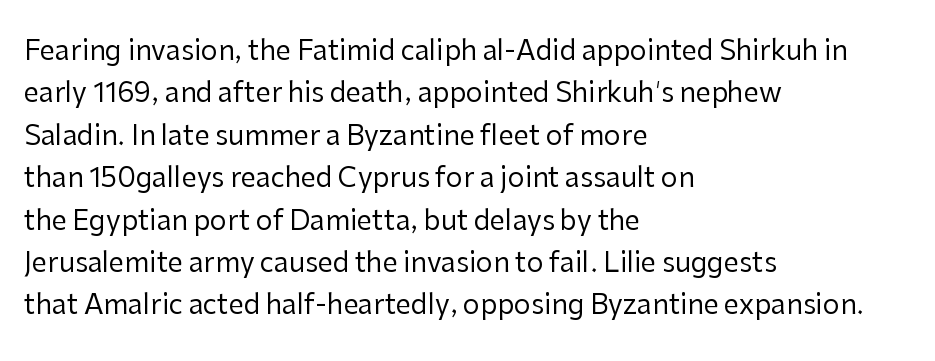
Characters follow at the spacing the type designer built in. Where is the straight margin? On the left. Weight: regular or lighter. Check the space under the baseline: it is left empty. Each new line begins a customary step beneath the previous one.
